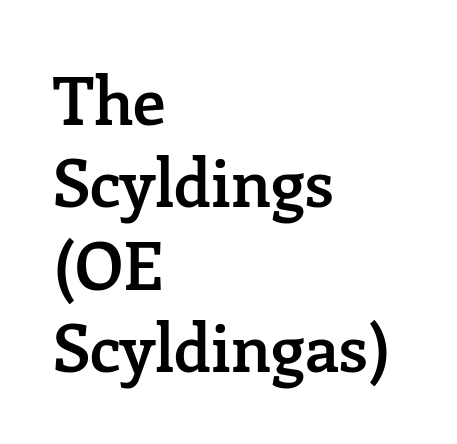
Semibold letterforms, between regular and bold. Quick note: interline space is typical. You can tell it's not italic because the verticals are truly vertical. There is no visible air inserted between adjacent glyphs. You can tell from the footed stems that serif type was used. The baseline area is clear.
